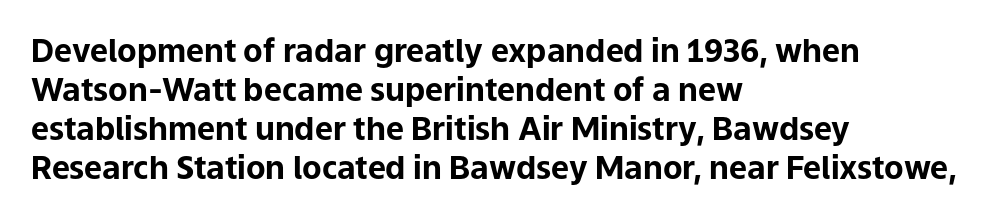
{"serif": "no", "italic": "no", "bold": "yes", "weight": "bold", "width": "normal", "stroke_contrast": "low", "x_height": "medium", "monospaced": "no", "underline": "no", "align": "left", "line_spacing_ratio": 1.22, "letter_spacing": "normal", "letter_spacing_em": 0.0, "glyph_px": 32}
